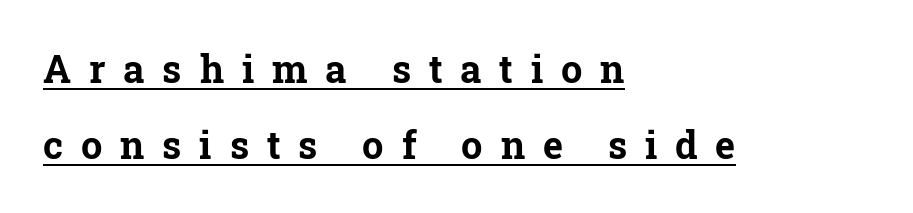
{"serif": "yes", "italic": "no", "bold": "yes", "weight": "bold", "width": "normal", "stroke_contrast": "low", "x_height": "medium", "monospaced": "no", "underline": "yes", "align": "left", "line_spacing": "loose", "line_spacing_ratio": 2.0, "letter_spacing": "wide", "letter_spacing_em": 0.47, "glyph_px": 38}
